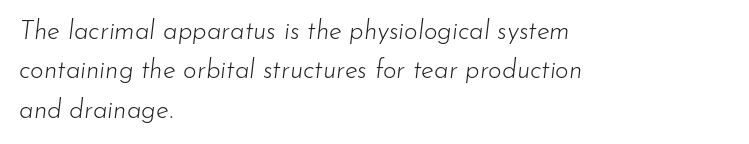
{"italic": "yes", "lean": "right", "slant_degrees": 7, "bold": "no", "underline": "no", "align": "left", "line_spacing": "normal", "line_spacing_ratio": 1.51, "letter_spacing": "normal", "letter_spacing_em": 0.0, "glyph_px": 26}
